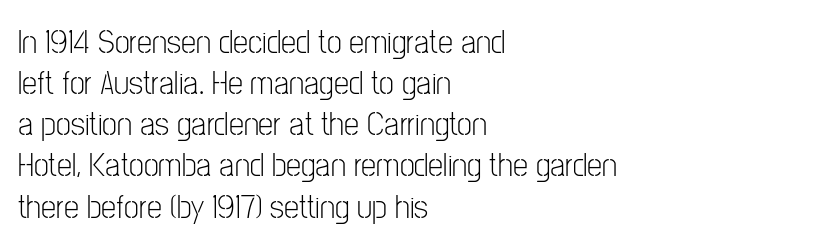
{"serif": "no", "italic": "no", "bold": "no", "weight": "light", "width": "condensed", "stroke_contrast": "low", "x_height": "medium", "monospaced": "no", "underline": "no", "align": "left", "line_spacing_ratio": 1.21, "letter_spacing": "normal", "letter_spacing_em": 0.0, "glyph_px": 34}
